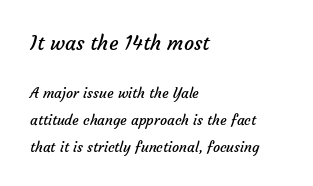
Q: Is the text bold? A: No.
Q: Is the text underlined? A: No.
Q: How is the paragraph aligned? A: Left-aligned.
Q: Is the spacing between letters normal or unusually wide? A: Normal.
Q: Is the spacing between lines tight, normal or loose? A: Loose.
Q: Which block of text is set in a larger size, the first (top) or the second (bottom)? A: The first (top) one.
